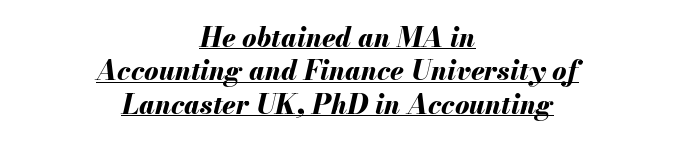
The image shows 27 px bold type, italic (leaning right); set centered, line spacing 1.24x, normal letter spacing, underlined.
